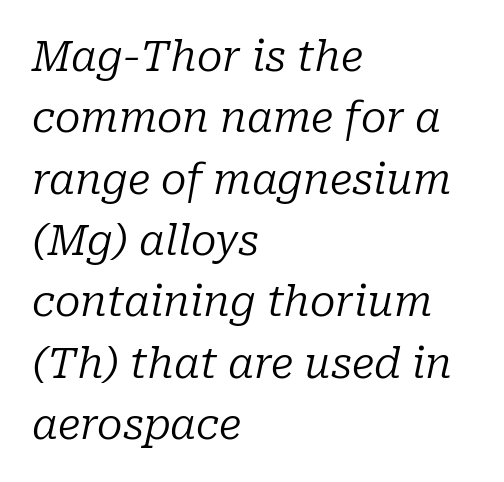
The image shows 42 px regular-weight serif type, italic (leaning right); set left-aligned, normal line spacing (1.46x), normal letter spacing, not underlined; low stroke contrast and a medium x-height.
